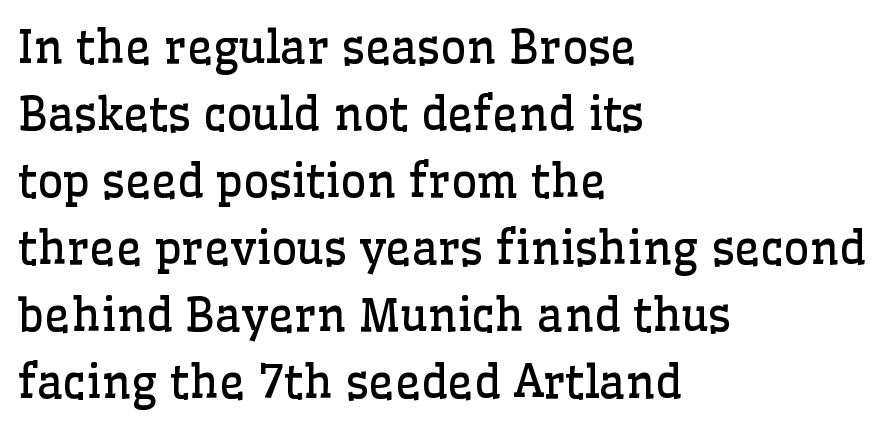
The image shows 45 px regular-weight serif type, upright; set left-aligned, normal line spacing (1.49x), normal letter spacing, not underlined; low stroke contrast and a medium x-height.
